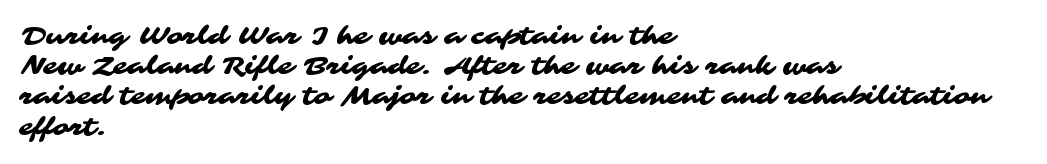
Each new line begins a customary step beneath the previous one. This rendering features lettering with no underline. This rendering uses left alignment, leaving the right contour irregular. How are the letters spaced? Ordinarily, with no added tracking.
